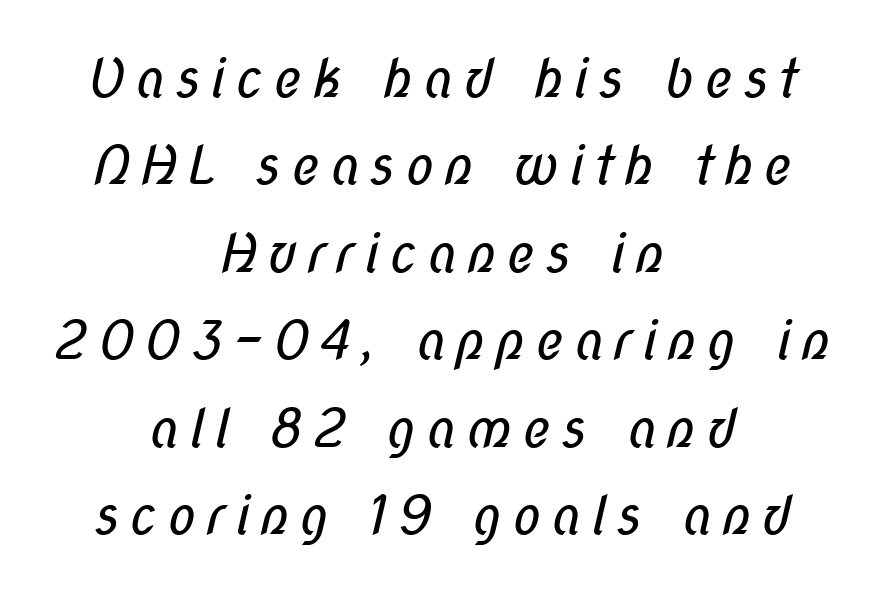
Q: Is the text bold? A: No.
Q: Is the typeface a serif or a sans-serif typeface? A: Sans-serif.
Q: Is the text underlined? A: No.
Q: How is the paragraph aligned? A: Centered.
Q: Is the spacing between lines tight, normal or loose? A: Normal.
Q: Width (condensed, normal, or wide)? A: Condensed.
Q: Stroke contrast? A: Low.
Q: x-height? A: Medium.
Q: Monospaced? A: No.
